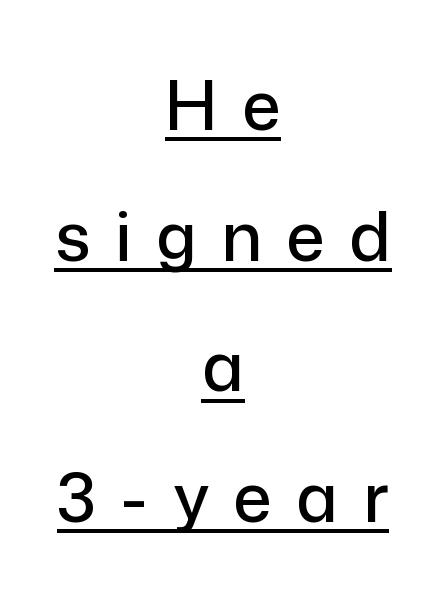
{"serif": "no", "italic": "no", "width": "normal", "stroke_contrast": "low", "x_height": "medium", "monospaced": "no", "underline": "yes", "align": "center", "line_spacing": "loose", "line_spacing_ratio": 1.92, "letter_spacing": "wide", "letter_spacing_em": 0.36, "glyph_px": 68}
